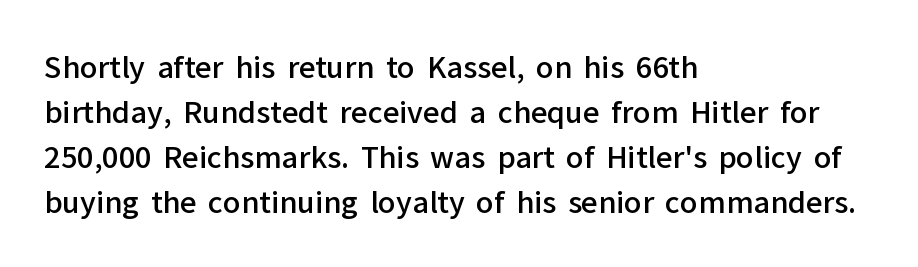
The image shows 29 px semibold sans-serif type, upright; set left-aligned, normal line spacing (1.55x), normal letter spacing, not underlined; low stroke contrast and a medium x-height.
